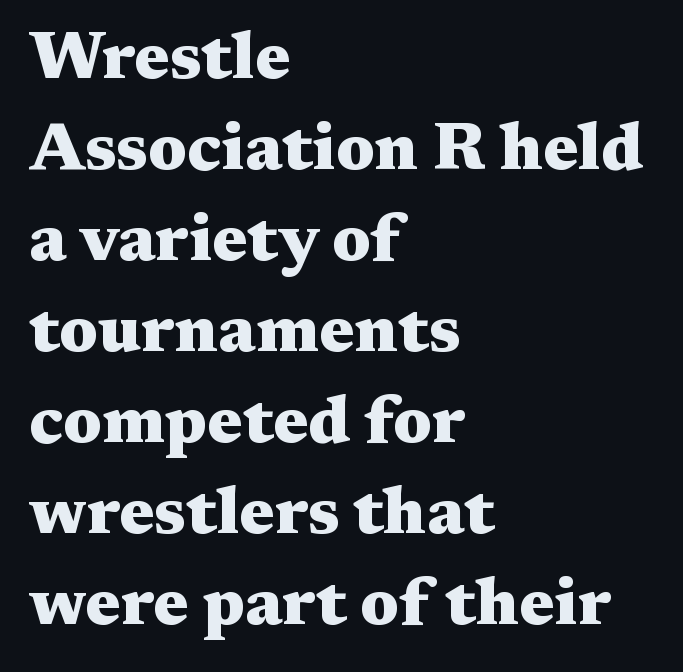
The image shows 66 px heavy, wide serif type, upright; set left-aligned, normal line spacing (1.38x), normal letter spacing, not underlined; medium stroke contrast and a medium x-height.
